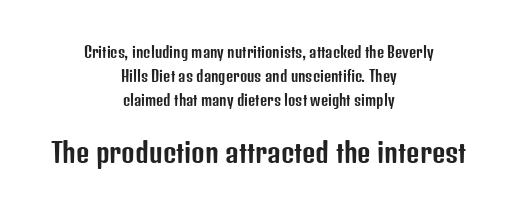
The image shows 26 px text type, upright; set centered, line spacing 1.71x, normal letter spacing, not underlined; the second (bottom) block is 1.86x larger.
